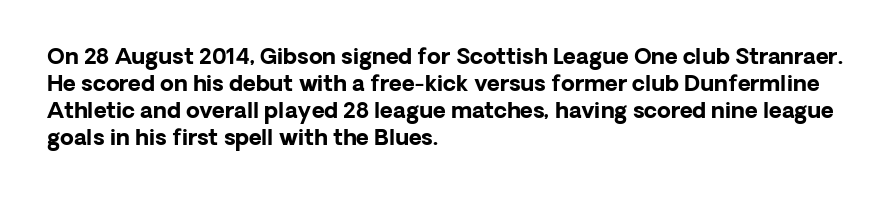
A typesetter would mark this as roman, not italic. What stands out about the letter spacing? Nothing — it is the standard amount. The baseline area is clear. Caption: bold face, heavy strokes.
